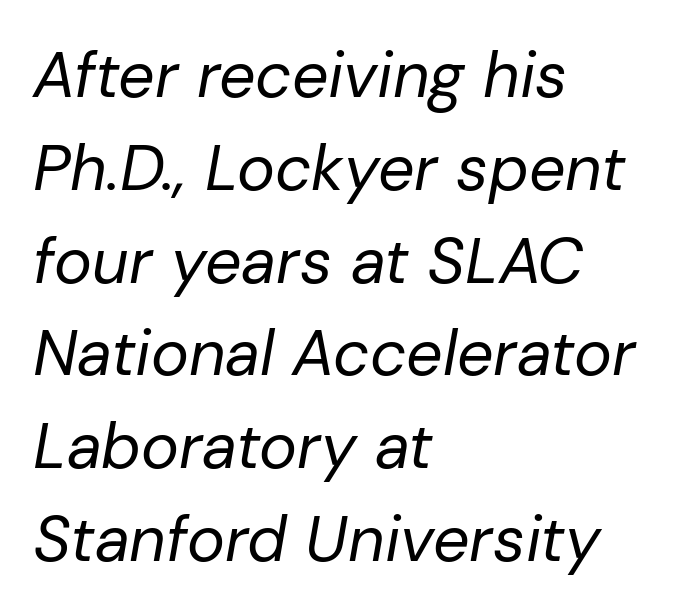
{"italic": "yes", "lean": "right", "slant_degrees": 10, "bold": "no", "weight": "regular", "width": "normal", "stroke_contrast": "low", "x_height": "medium", "monospaced": "no", "underline": "no", "align": "left", "line_spacing": "normal", "line_spacing_ratio": 1.45, "letter_spacing": "normal", "letter_spacing_em": 0.0, "glyph_px": 64}
